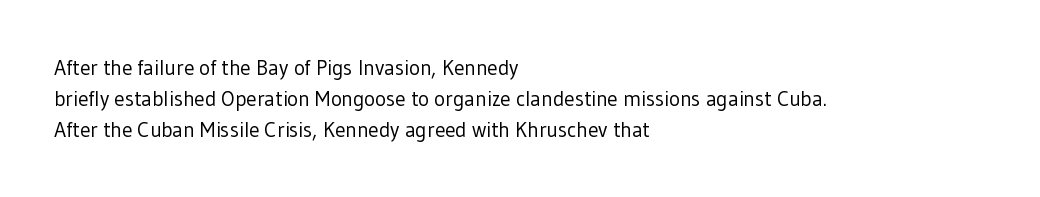
If you drew a line through each stem, it would be perfectly vertical. Leftover space on each line is placed entirely after the last word. The vertical gap from one line to the next is medium. The specimen omits any rule beneath the text block's lines.
